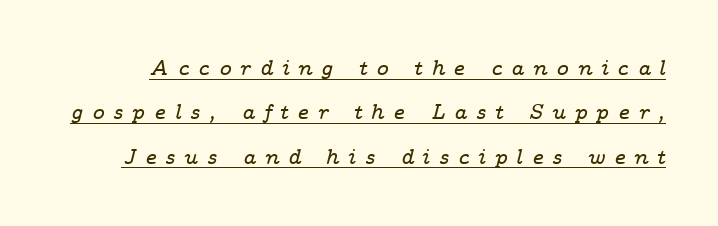
Q: Is the text italic (slanted)? A: Yes, it leans right by about 14 degrees.
Q: Is the text underlined? A: Yes.
Q: Is the spacing between letters normal or unusually wide? A: Unusually wide.
Q: Is the spacing between lines tight, normal or loose? A: Loose.
